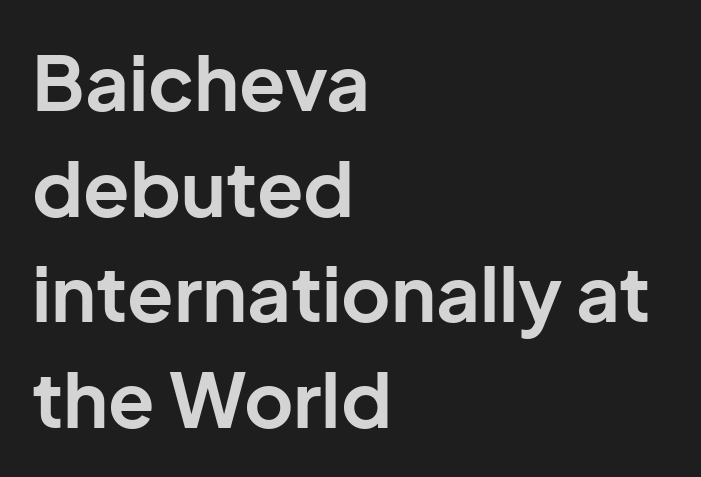
The passage is arranged the way most books set body copy — flush left. On the weight axis this lands at bold, roughly 700. The specimen omits any rule beneath the text block's lines. The passage shown stacks its lines at a standard gap.
